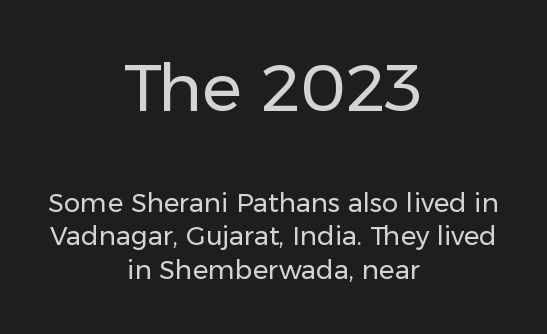
{"serif": "no", "italic": "no", "bold": "no", "weight": "regular", "width": "normal", "stroke_contrast": "low", "x_height": "medium", "monospaced": "no", "underline": "no", "align": "center", "line_spacing": "normal", "line_spacing_ratio": 1.3, "letter_spacing": "normal", "letter_spacing_em": 0.0, "larger_block": "first", "size_ratio": 2.54, "glyph_px": 66}
